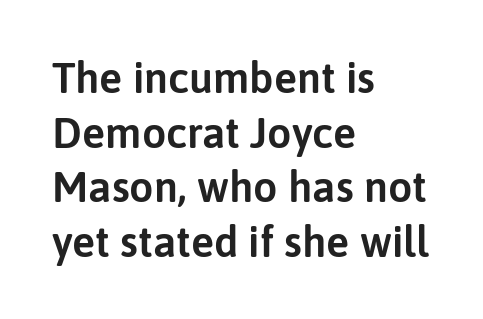
The image shows 43 px sans-serif type, upright; set left-aligned, normal line spacing (1.27x), normal letter spacing, not underlined; low stroke contrast and a medium x-height.
